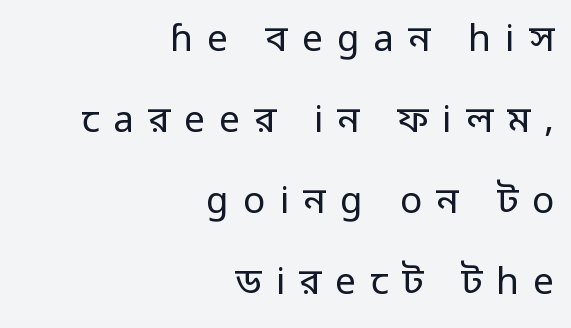
{"serif": "no", "italic": "no", "bold": "no", "weight": "regular", "width": "normal", "stroke_contrast": "low", "x_height": "medium", "monospaced": "no", "underline": "no", "align": "right", "line_spacing": "loose", "line_spacing_ratio": 2.19, "letter_spacing": "wide", "letter_spacing_em": 0.38, "glyph_px": 37}
